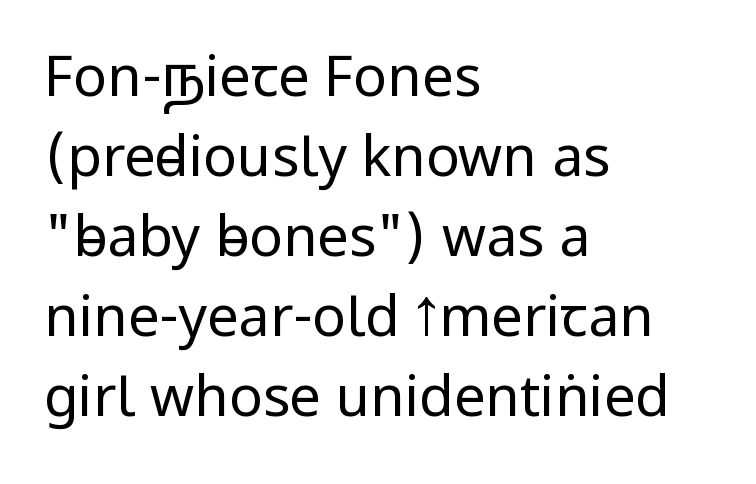
Q: Is the text bold? A: No.
Q: Is the text italic (slanted)? A: No, it is upright.
Q: Is the typeface a serif or a sans-serif typeface? A: Sans-serif.
Q: Is the text underlined? A: No.
Q: How is the paragraph aligned? A: Left-aligned.
Q: Is the spacing between letters normal or unusually wide? A: Normal.
Q: Is the spacing between lines tight, normal or loose? A: Normal.
Q: Width (condensed, normal, or wide)? A: Condensed.
Q: Stroke contrast? A: Low.
Q: x-height? A: Large.
Q: Monospaced? A: No.
